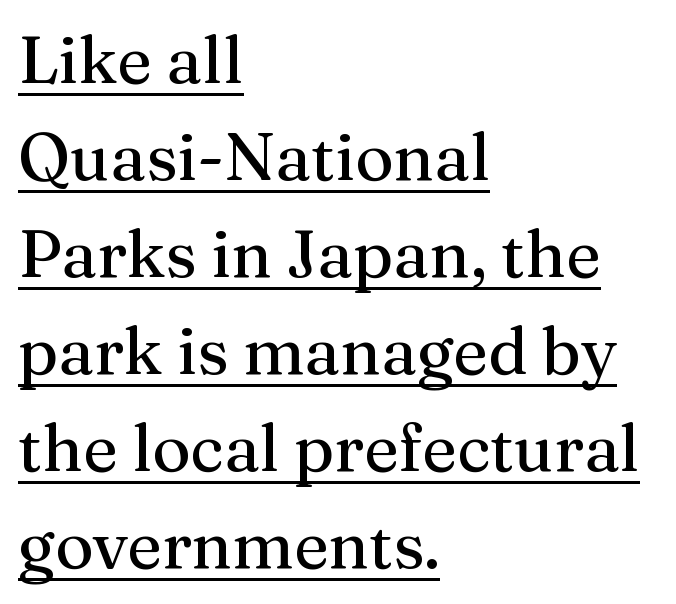
{"serif": "yes", "italic": "no", "width": "normal", "stroke_contrast": "medium", "x_height": "medium", "monospaced": "no", "underline": "yes", "align": "left", "line_spacing": "normal", "line_spacing_ratio": 1.47, "letter_spacing": "normal", "letter_spacing_em": 0.0, "glyph_px": 66}
